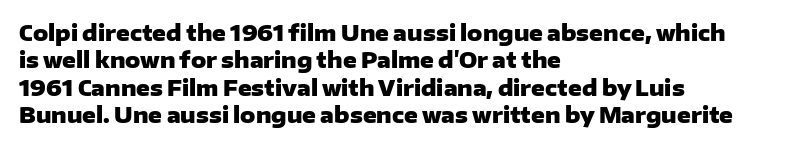
The rendering anchors every line to the left-hand side. This is the regular roman posture of the typeface. A normal amount of white space separates one row of letters from the next. The face used here is rendered with its standard letterfit. A clean baseline with only descenders dipping below it. The sample has been set heavy, in full bold.
